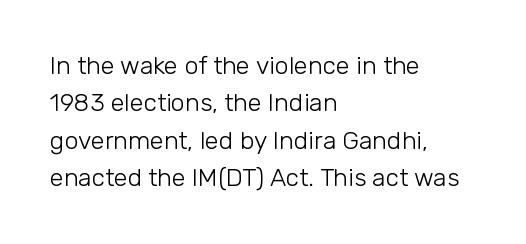
Q: Is the text bold? A: No.
Q: Is the text italic (slanted)? A: No, it is upright.
Q: Is the text underlined? A: No.
Q: How is the paragraph aligned? A: Left-aligned.
Q: Is the spacing between letters normal or unusually wide? A: Normal.
Q: Is the spacing between lines tight, normal or loose? A: Normal.
